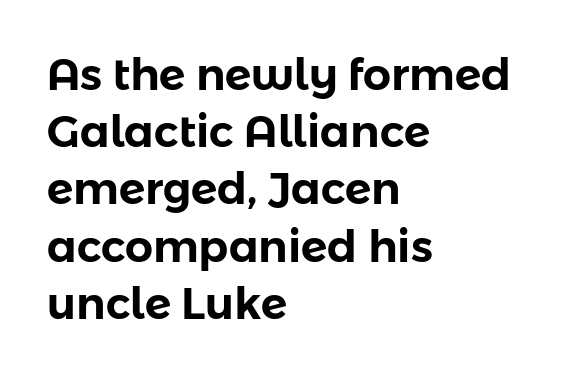
The image shows 44 px sans-serif type, upright; set left-aligned, normal line spacing (1.3x), normal letter spacing, not underlined; low stroke contrast and a medium x-height.
